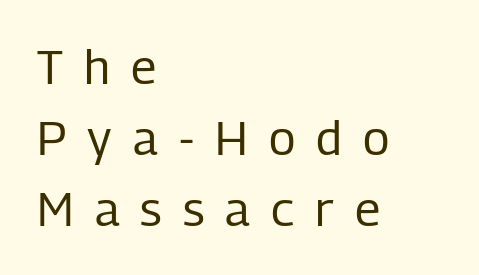
Horizontal alignment here is leftward, the default for most running prose. The passage shown is typeset with a sans-serif family. Unlike italic type, these characters show no tilt at all. Quick note: underline off.
